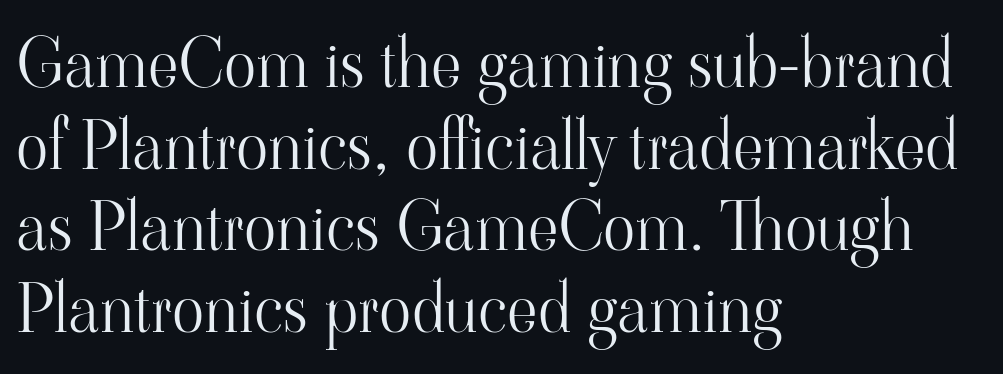
{"serif": "yes", "italic": "no", "bold": "no", "weight": "light", "width": "normal", "stroke_contrast": "high", "x_height": "small", "monospaced": "no", "underline": "no", "align": "left", "line_spacing_ratio": 1.22, "letter_spacing": "normal", "letter_spacing_em": 0.0, "glyph_px": 67}
